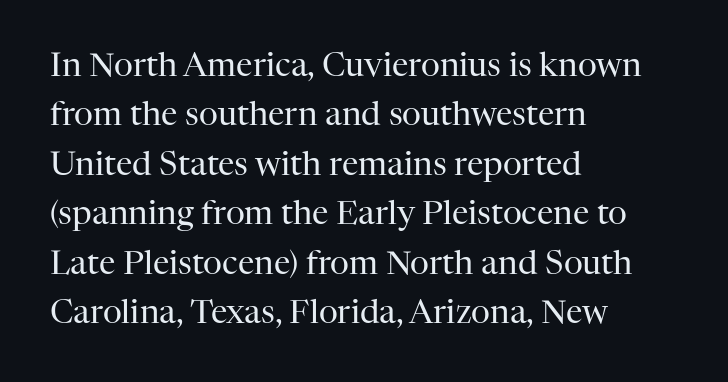
Weight: in the light-to-regular range. A roman cut, with each character standing at attention. A student would call this left alignment; a typographer would say flush left, rag right. Honestly, the letter spacing is just normal — you wouldn't notice it. This sample has the flowing, uneven cadence of proportional lettering.
